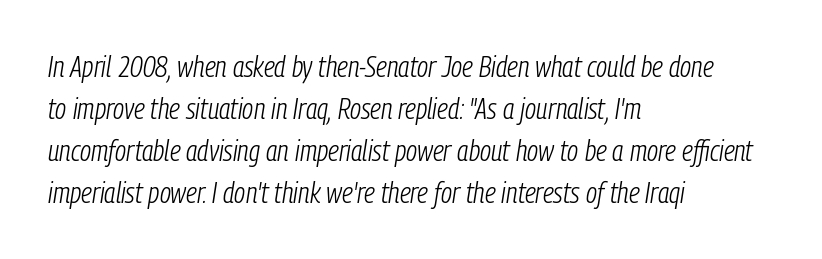
Unmarked baselines from the first word to the last. The ragged edge is on the right, which tells us the setting is flush left. The letters are slanted; this is an italic face. A light-to-regular cut is what we see here. The rendering keeps characters at their native spacing.
